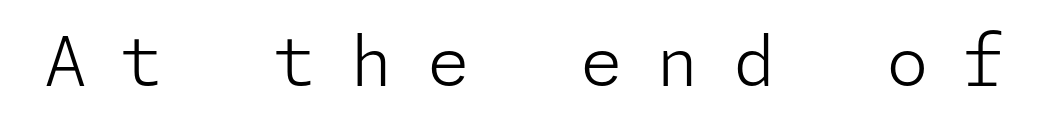
{"serif": "no", "italic": "no", "bold": "no", "weight": "light", "width": "normal", "stroke_contrast": "low", "x_height": "medium", "underline": "no", "letter_spacing": "wide", "letter_spacing_em": 0.49, "glyph_px": 69}
